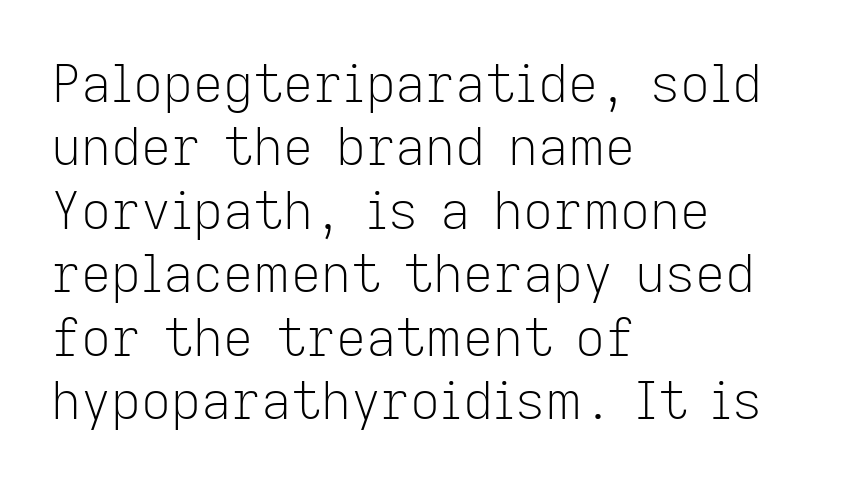
Q: Is the text bold? A: No.
Q: Is the text italic (slanted)? A: No, it is upright.
Q: Is the typeface a serif or a sans-serif typeface? A: Sans-serif.
Q: Is the text underlined? A: No.
Q: How is the paragraph aligned? A: Left-aligned.
Q: Is the spacing between letters normal or unusually wide? A: Normal.
Q: Width (condensed, normal, or wide)? A: Normal.
Q: Stroke contrast? A: Low.
Q: x-height? A: Medium.
Q: Monospaced? A: No.
